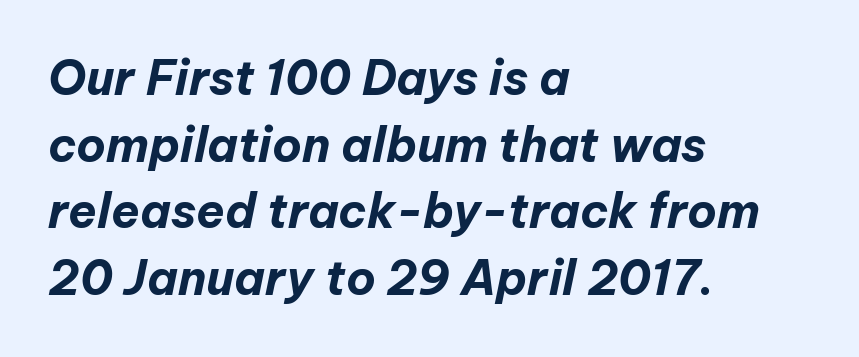
What weight is shown? A full bold with thick strokes. The passage shown is typed in a proportional face where columns would drift. Regarding leading, the lines here are spaced in the standard way. Compared with ordinary roman type, these characters are visibly tilted.
